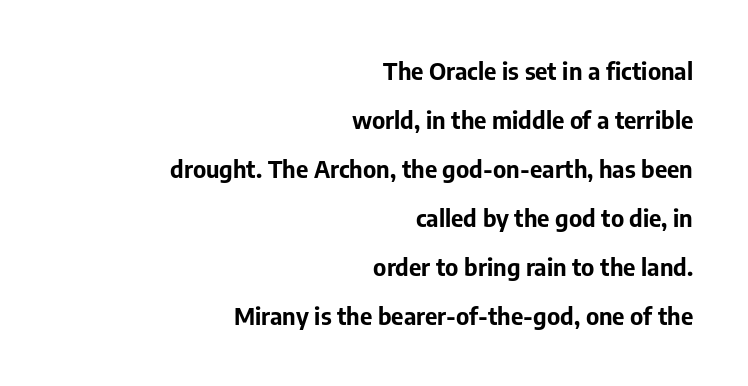
All the whitespace from short lines collects on the left. Its strokes are broad and dark, the hallmark of bold type. This block would shrink considerably if given ordinary leading; it's expanded now. Descenders are the only things crossing below the line. Is the letter spacing exaggerated? No — it looks like the ordinary default.
